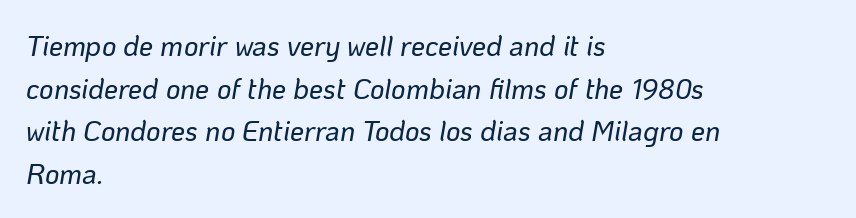
Regular leading. The whole block is typeset with a tilt. Glance below the letters and you will spot only blank space. The lines are quadded left. The rendering uses natural spacing where letterforms have individual widths.
